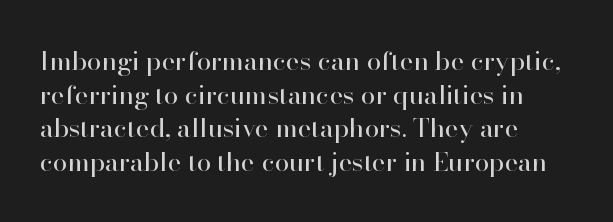
The image shows 26 px text type, upright; set left-aligned, normal line spacing (1.29x), normal letter spacing, not underlined.
